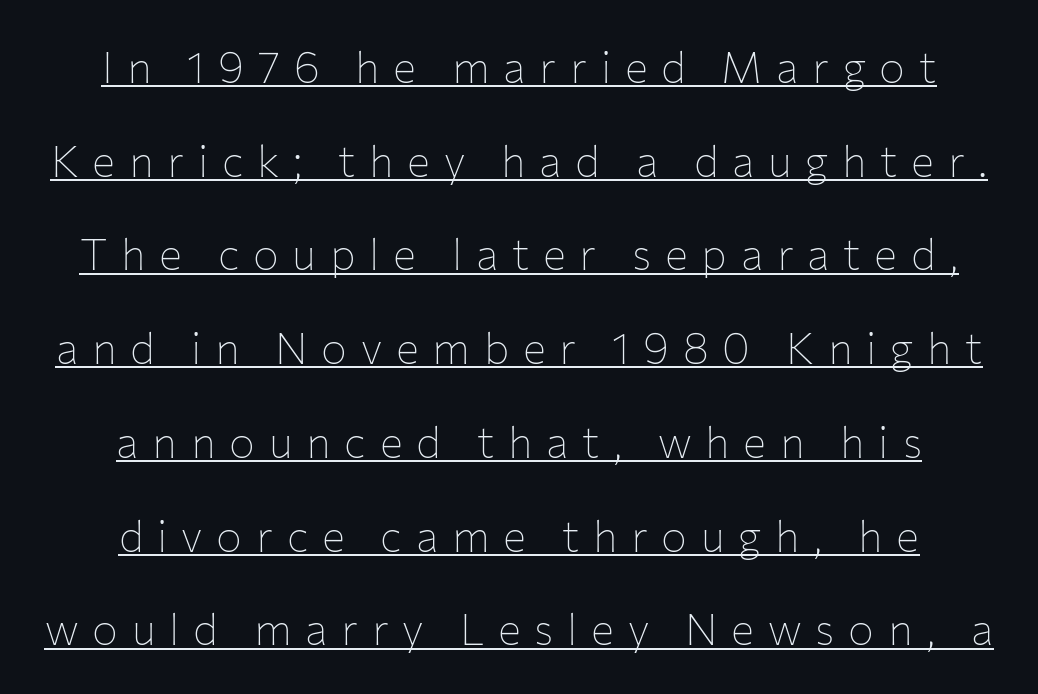
Q: Is the text bold? A: No.
Q: Is the text italic (slanted)? A: No, it is upright.
Q: Is the typeface a serif or a sans-serif typeface? A: Sans-serif.
Q: Is the text underlined? A: Yes.
Q: How is the paragraph aligned? A: Centered.
Q: Is the spacing between letters normal or unusually wide? A: Unusually wide.
Q: Is the spacing between lines tight, normal or loose? A: Loose.
Q: Width (condensed, normal, or wide)? A: Normal.
Q: Stroke contrast? A: Low.
Q: x-height? A: Medium.
Q: Monospaced? A: No.
